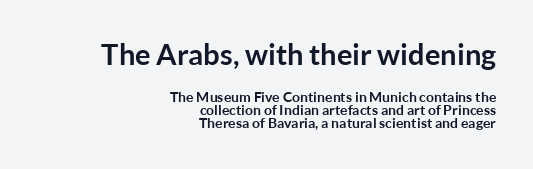
Every character sits straight up, as roman type does. Is this a fixed-width face? No — the glyphs have proportional, varying widths. Plenty of ink on the page — the face is bold. Is this a sans? Yes — the strokes have no serifs.
